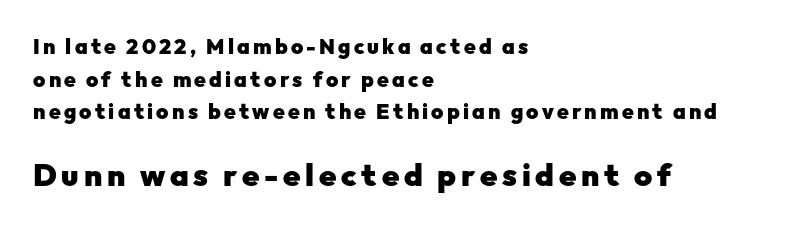
Q: Is the text bold? A: Yes.
Q: Is the text italic (slanted)? A: No, it is upright.
Q: Is the typeface a serif or a sans-serif typeface? A: Sans-serif.
Q: Is the text underlined? A: No.
Q: How is the paragraph aligned? A: Left-aligned.
Q: Is the spacing between lines tight, normal or loose? A: Normal.
Q: Which block of text is set in a larger size, the first (top) or the second (bottom)? A: The second (bottom) one.
Q: Width (condensed, normal, or wide)? A: Normal.
Q: Stroke contrast? A: Low.
Q: x-height? A: Medium.
Q: Monospaced? A: No.
